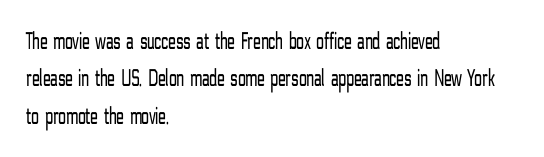
The image shows 25 px text type, upright; set left-aligned, normal line spacing (1.5x), normal letter spacing, not underlined.
